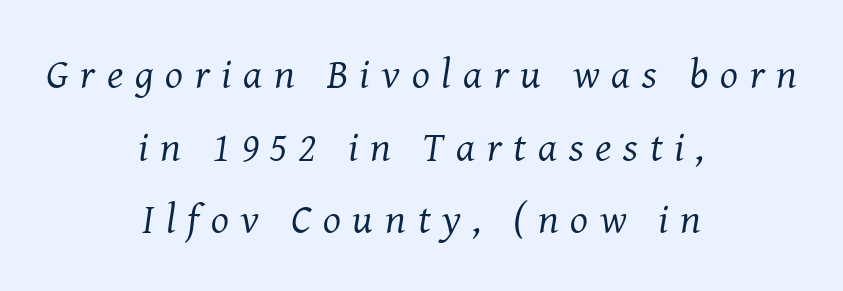
Q: Is the text bold? A: No.
Q: Is the text italic (slanted)? A: Yes, it leans right by about 8 degrees.
Q: Is the typeface a serif or a sans-serif typeface? A: Serif.
Q: Is the text underlined? A: No.
Q: How is the paragraph aligned? A: Centered.
Q: Is the spacing between letters normal or unusually wide? A: Unusually wide.
Q: Width (condensed, normal, or wide)? A: Normal.
Q: Stroke contrast? A: Medium.
Q: x-height? A: Medium.
Q: Monospaced? A: No.
